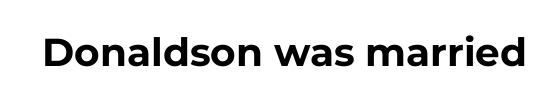
The face used here is rendered with its standard letterfit. Only glyphs here, with clear space below each row. Is this a fixed-width face? No — the glyphs have proportional, varying widths. Ordinary non-slanted type is in use. Thick stems and heavy bowls — unmistakably bold. The type family on display is of the sans-serif kind.
